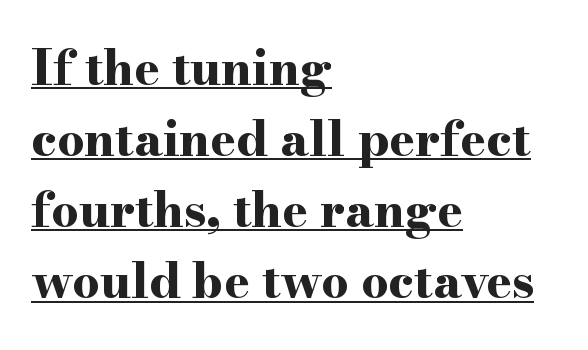
Q: Is the text bold? A: Yes.
Q: Is the text italic (slanted)? A: No, it is upright.
Q: Is the typeface a serif or a sans-serif typeface? A: Serif.
Q: Is the text underlined? A: Yes.
Q: How is the paragraph aligned? A: Left-aligned.
Q: Is the spacing between letters normal or unusually wide? A: Normal.
Q: Is the spacing between lines tight, normal or loose? A: Normal.
Q: Width (condensed, normal, or wide)? A: Wide.
Q: Stroke contrast? A: High.
Q: x-height? A: Small.
Q: Monospaced? A: No.
